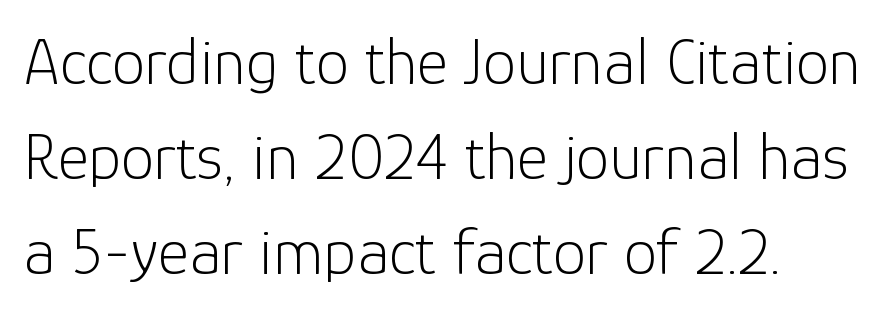
Q: Is the text bold? A: No.
Q: Is the text italic (slanted)? A: No, it is upright.
Q: Is the typeface a serif or a sans-serif typeface? A: Sans-serif.
Q: Is the text underlined? A: No.
Q: Is the spacing between letters normal or unusually wide? A: Normal.
Q: Is the spacing between lines tight, normal or loose? A: Normal.
Q: Width (condensed, normal, or wide)? A: Normal.
Q: Stroke contrast? A: Low.
Q: x-height? A: Medium.
Q: Monospaced? A: No.
